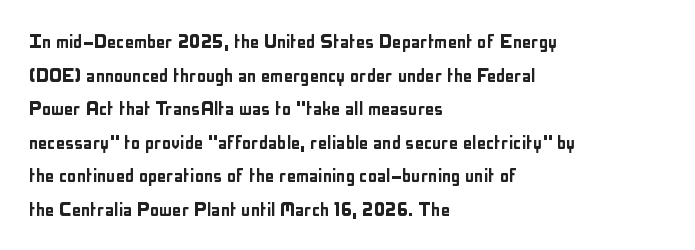
The image shows 23 px text type, upright; set left-aligned, normal line spacing (1.46x), normal letter spacing, not underlined.
